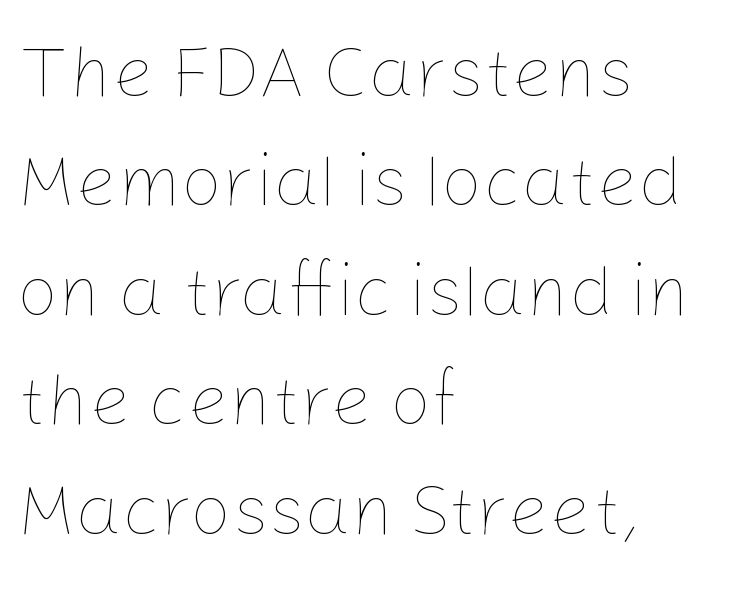
Q: Is the text bold? A: No.
Q: Is the text italic (slanted)? A: No, it is upright.
Q: Is the text underlined? A: No.
Q: How is the paragraph aligned? A: Left-aligned.
Q: Is the spacing between letters normal or unusually wide? A: Normal.
Q: Is the spacing between lines tight, normal or loose? A: Normal.
Q: Width (condensed, normal, or wide)? A: Normal.
Q: Stroke contrast? A: Low.
Q: x-height? A: Medium.
Q: Monospaced? A: No.
